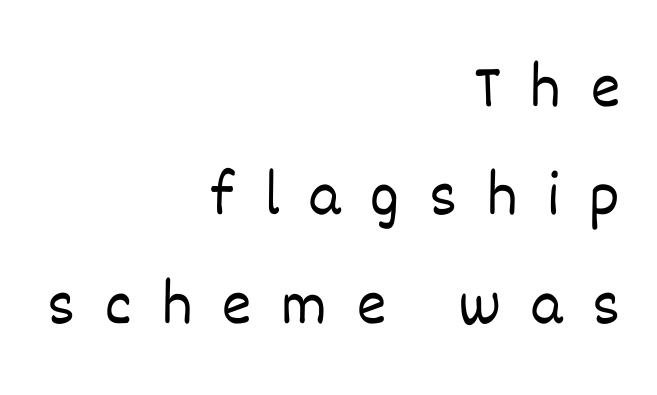
Line endings align vertically; line beginnings do not. Looks like regular typesetting: each glyph gets only the width it needs. The face used here is rendered with a markedly widened letterfit. The baseline area is clear. The cut favours lightness, reaching ordinary text weight at its darkest.
